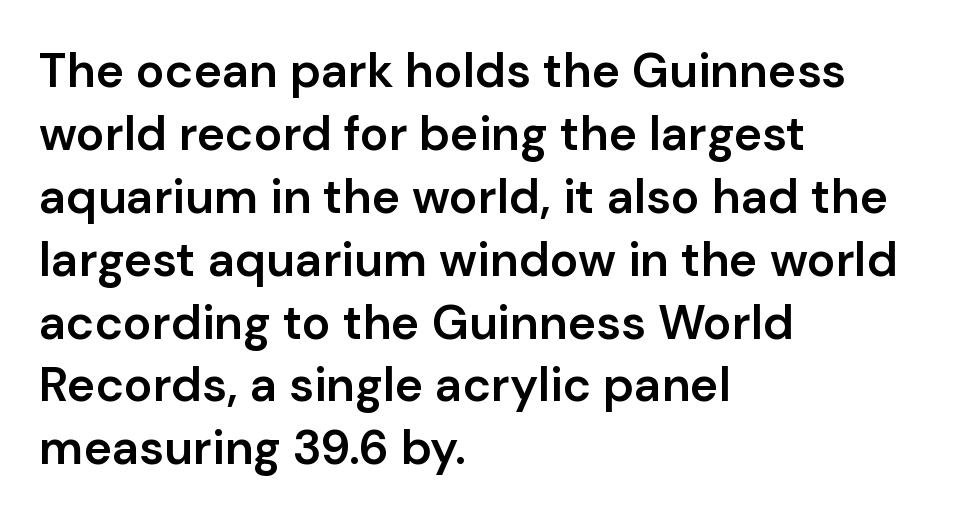
Q: Is the text bold? A: Semi-bold.
Q: Is the text italic (slanted)? A: No, it is upright.
Q: Is the typeface a serif or a sans-serif typeface? A: Sans-serif.
Q: Is the text underlined? A: No.
Q: How is the paragraph aligned? A: Left-aligned.
Q: Is the spacing between letters normal or unusually wide? A: Normal.
Q: Is the spacing between lines tight, normal or loose? A: Normal.
Q: Width (condensed, normal, or wide)? A: Normal.
Q: Stroke contrast? A: Low.
Q: x-height? A: Medium.
Q: Monospaced? A: No.
